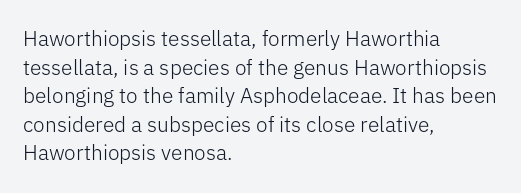
{"italic": "no", "bold": "no", "underline": "no", "align": "left", "line_spacing": "normal", "line_spacing_ratio": 1.36, "letter_spacing": "normal", "letter_spacing_em": 0.0, "glyph_px": 21}
